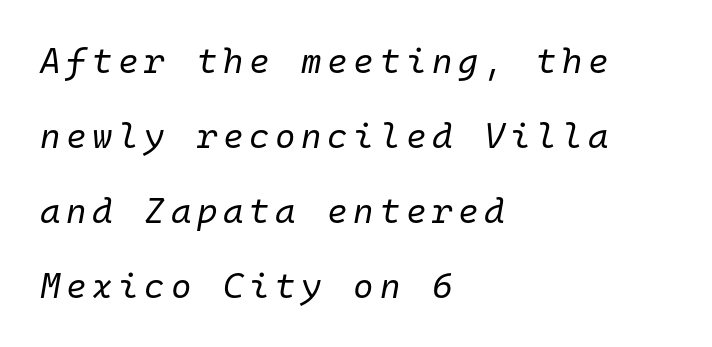
{"italic": "yes", "lean": "right", "slant_degrees": 10, "bold": "no", "weight": "regular", "width": "normal", "stroke_contrast": "low", "x_height": "medium", "monospaced": "yes", "underline": "no", "align": "left", "line_spacing": "loose", "line_spacing_ratio": 2.14, "glyph_px": 35}
